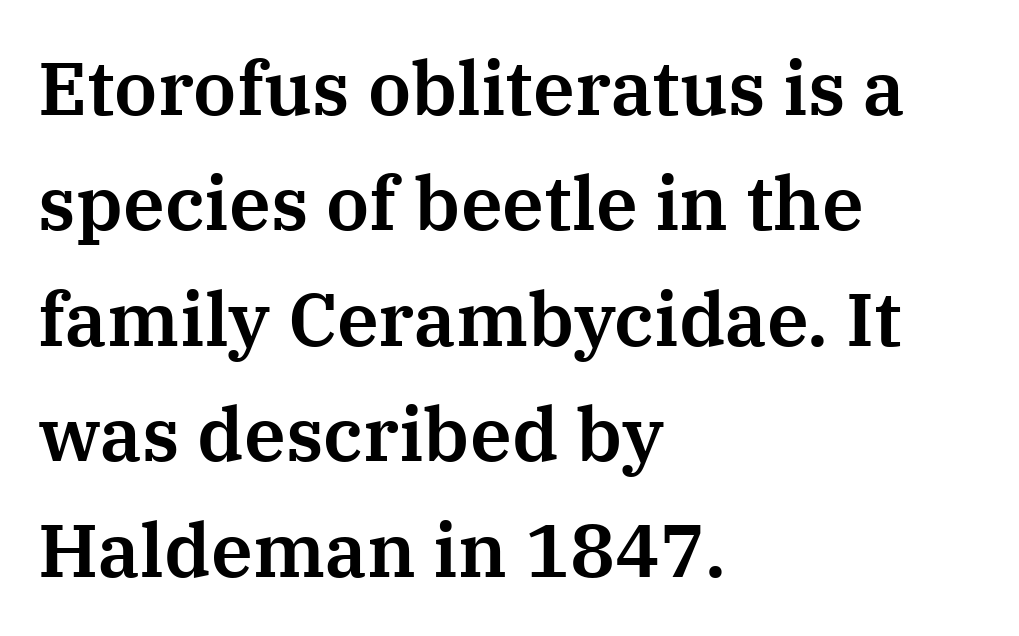
Q: Is the text italic (slanted)? A: No, it is upright.
Q: Is the typeface a serif or a sans-serif typeface? A: Serif.
Q: Is the text underlined? A: No.
Q: How is the paragraph aligned? A: Left-aligned.
Q: Is the spacing between letters normal or unusually wide? A: Normal.
Q: Is the spacing between lines tight, normal or loose? A: Normal.
Q: Width (condensed, normal, or wide)? A: Normal.
Q: Stroke contrast? A: Medium.
Q: x-height? A: Medium.
Q: Monospaced? A: No.
